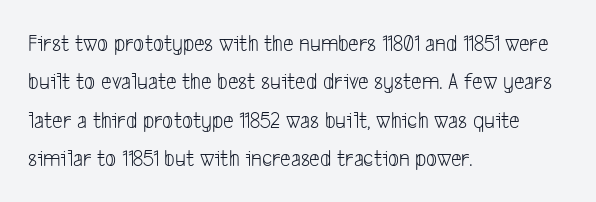
The image shows 24 px text type; set left-aligned, normal line spacing (1.6x), normal letter spacing, not underlined.
